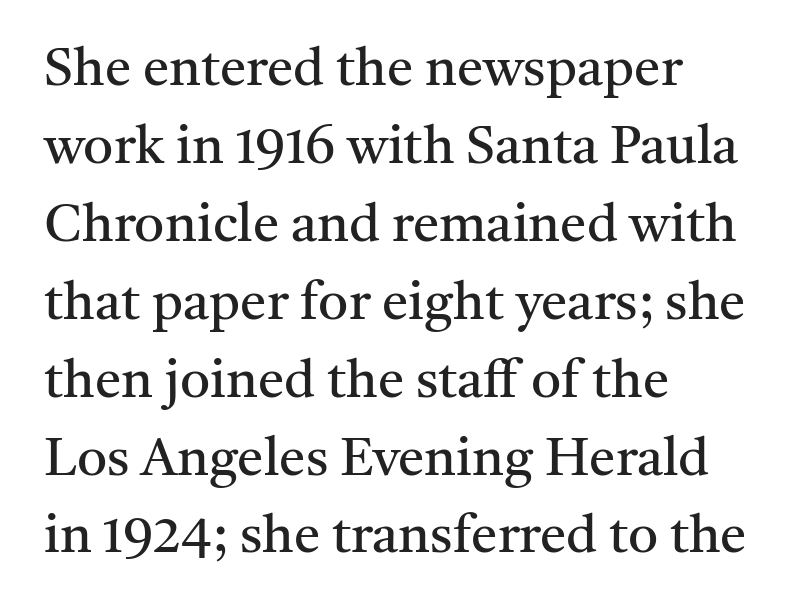
Q: Is the text bold? A: No.
Q: Is the text italic (slanted)? A: No, it is upright.
Q: Is the typeface a serif or a sans-serif typeface? A: Serif.
Q: Is the text underlined? A: No.
Q: How is the paragraph aligned? A: Left-aligned.
Q: Is the spacing between letters normal or unusually wide? A: Normal.
Q: Is the spacing between lines tight, normal or loose? A: Normal.
Q: Width (condensed, normal, or wide)? A: Normal.
Q: Stroke contrast? A: Medium.
Q: x-height? A: Medium.
Q: Monospaced? A: No.
